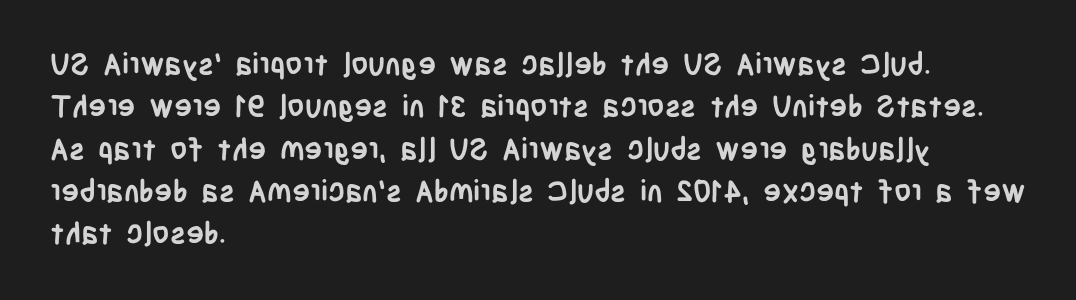
Whoever set this chose a conventional vertical rhythm. The text block is weighted toward the left margin, trailing off unevenly rightward. Nobody touched the tracking dial on this one. This sample uses a sans-serif face. Character widths vary here, with narrow letters taking less room than wide ones.
